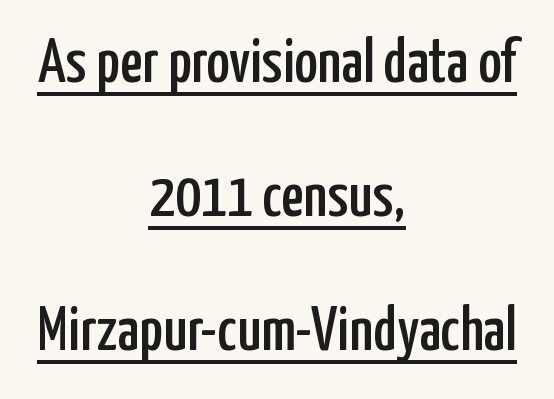
{"serif": "no", "italic": "no", "width": "condensed", "stroke_contrast": "low", "x_height": "medium", "monospaced": "no", "underline": "yes", "align": "center", "line_spacing": "loose", "line_spacing_ratio": 2.13, "letter_spacing": "normal", "letter_spacing_em": 0.0, "glyph_px": 63}
